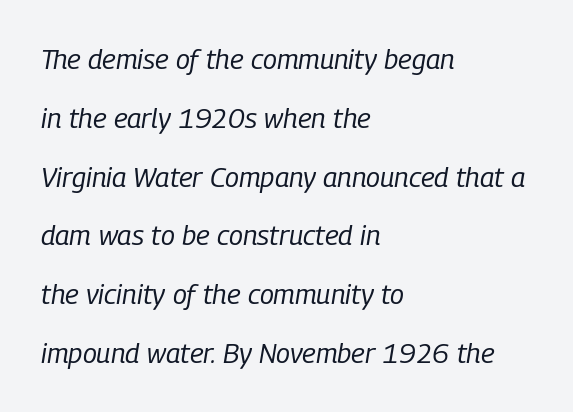
Interline gaps are noticeably wide in this sample. The gap between lines stays unmarked. In terms of posture, this sample is oblique. Do the characters align in a grid? No, the font is proportional.
